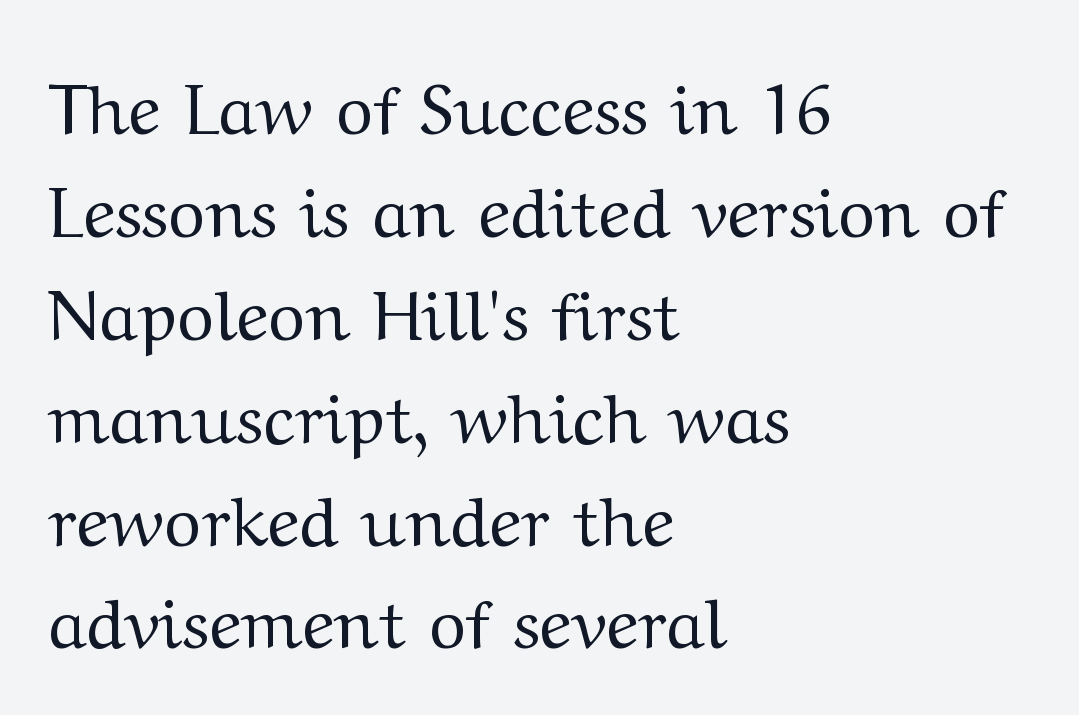
Q: Is the text bold? A: No.
Q: Is the text italic (slanted)? A: No, it is upright.
Q: Is the typeface a serif or a sans-serif typeface? A: Serif.
Q: Is the text underlined? A: No.
Q: How is the paragraph aligned? A: Left-aligned.
Q: Is the spacing between letters normal or unusually wide? A: Normal.
Q: Is the spacing between lines tight, normal or loose? A: Normal.
Q: Width (condensed, normal, or wide)? A: Wide.
Q: Stroke contrast? A: Medium.
Q: x-height? A: Medium.
Q: Monospaced? A: No.
